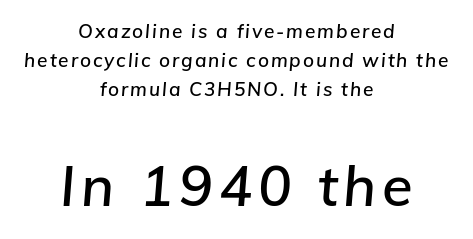
Here the second block reads like a headline and the first like body copy. An italicized treatment has been applied to the whole sample. Typeset on center — no edge is straight. Proportional: the letters do not fall into vertical columns.
